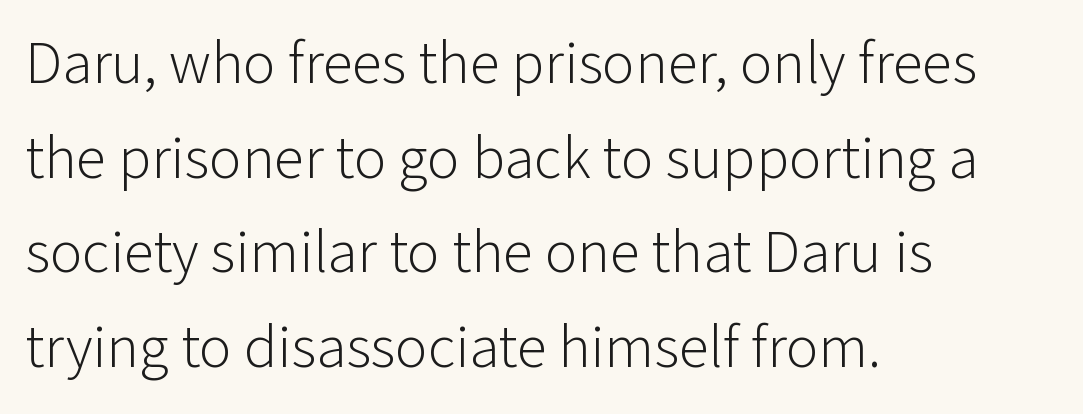
The image shows 61 px light sans-serif type, upright; set left-aligned, normal line spacing (1.55x), normal letter spacing, not underlined; low stroke contrast and a medium x-height.
